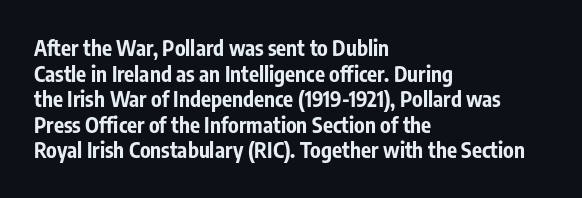
The image shows 21 px bold type, upright; set left-aligned, line spacing 1.22x, normal letter spacing, not underlined.
